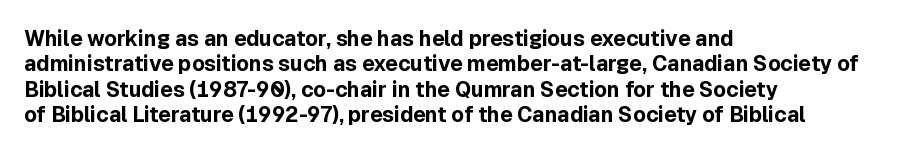
The gaps between neighbouring characters are ordinary and unremarkable. Heavy, bold letterforms. Posture: straight, roman, zero tilt. Caption: multi-line text, flush left, ragged right. Clear beneath every line of the passage.
